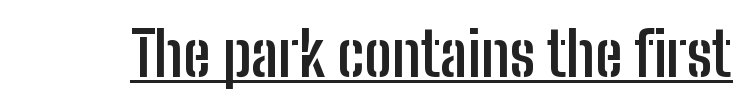
{"serif": "no", "italic": "no", "bold": "yes", "weight": "semibold", "width": "condensed", "stroke_contrast": "low", "x_height": "medium", "monospaced": "no", "underline": "yes", "letter_spacing": "normal", "letter_spacing_em": 0.0, "glyph_px": 61}
